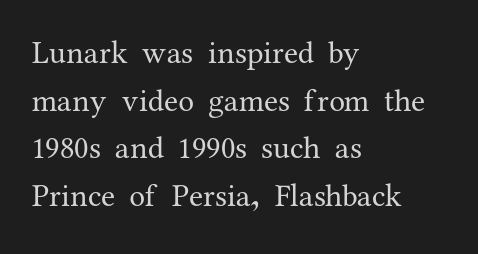
The image shows 32 px regular-weight serif type, upright; set left-aligned, normal line spacing (1.49x), normal letter spacing, not underlined; medium stroke contrast and a medium x-height.
